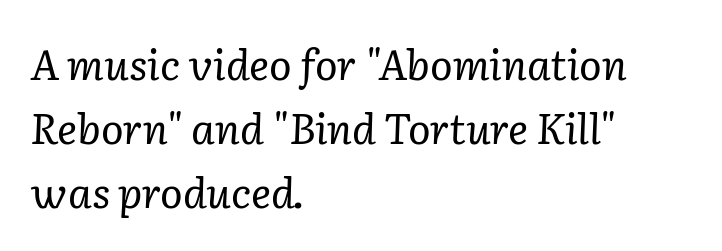
A bare baseline throughout the passage. The space between consecutive lines is moderate. Slanted lettering throughout. Tracking here is standard; glyphs follow each other at the usual distance. Heaviness? Minimal to ordinary, like unemphasized prose. These lines are rendered in a variable-pitch font.
